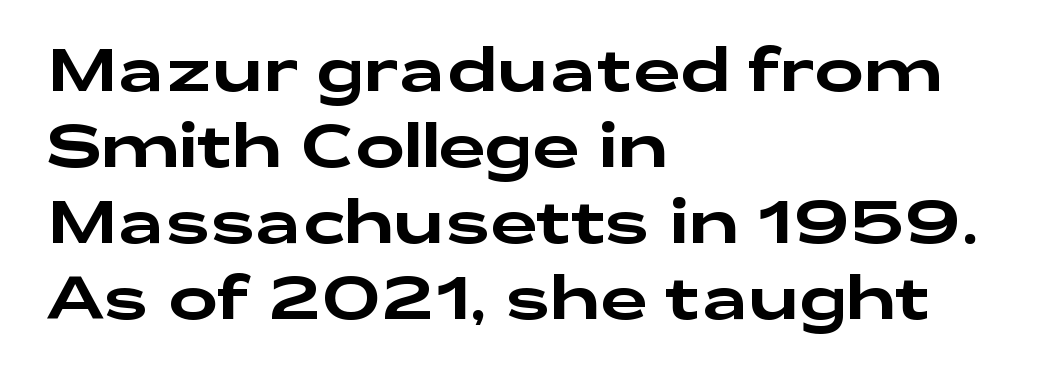
The image shows 59 px wide sans-serif type, upright; set left-aligned, normal line spacing (1.29x), normal letter spacing, not underlined; low stroke contrast and a medium x-height.
